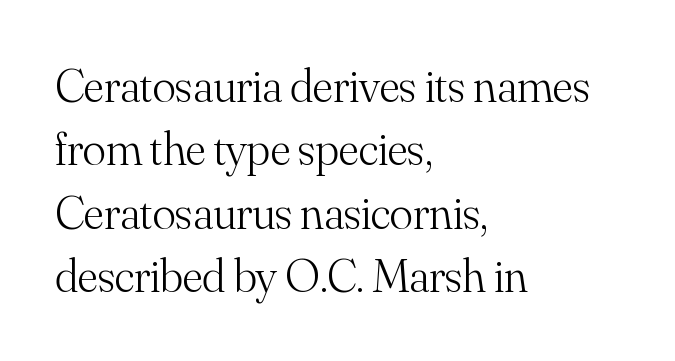
{"serif": "yes", "italic": "no", "bold": "no", "weight": "light", "width": "normal", "stroke_contrast": "medium", "x_height": "small", "monospaced": "no", "underline": "no", "align": "left", "line_spacing": "normal", "line_spacing_ratio": 1.32, "letter_spacing": "normal", "letter_spacing_em": 0.0, "glyph_px": 48}
